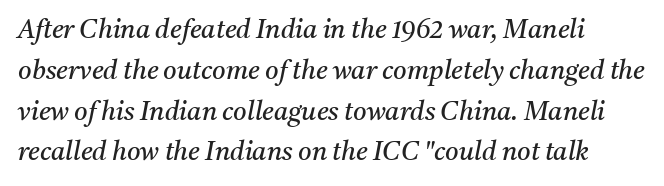
Q: Is the text bold? A: No.
Q: Is the text italic (slanted)? A: Yes, it leans right by about 11 degrees.
Q: Is the text underlined? A: No.
Q: Is the spacing between letters normal or unusually wide? A: Normal.
Q: Is the spacing between lines tight, normal or loose? A: Normal.
